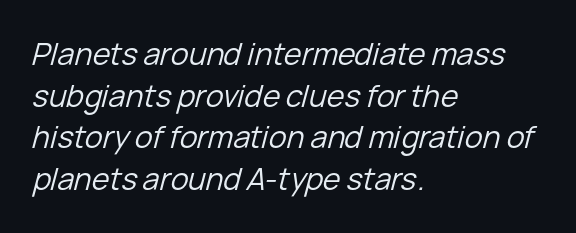
{"italic": "yes", "lean": "right", "slant_degrees": 15, "bold": "no", "weight": "regular", "width": "normal", "stroke_contrast": "low", "x_height": "medium", "monospaced": "no", "underline": "no", "align": "left", "line_spacing": "normal", "line_spacing_ratio": 1.39, "letter_spacing": "normal", "letter_spacing_em": 0.0, "glyph_px": 30}
